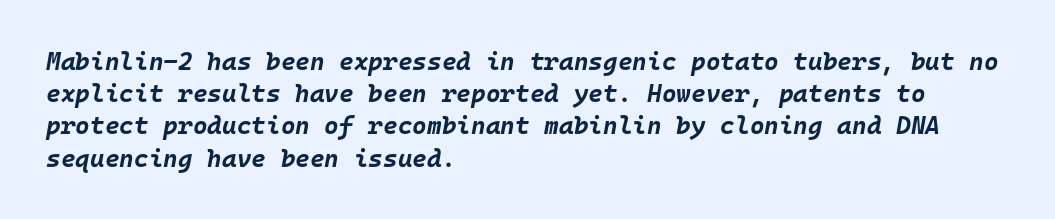
{"italic": "yes", "lean": "right", "slant_degrees": 10, "bold": "yes", "underline": "no", "align": "left", "line_spacing": "normal", "line_spacing_ratio": 1.29, "letter_spacing": "normal", "letter_spacing_em": 0.0, "glyph_px": 25}
